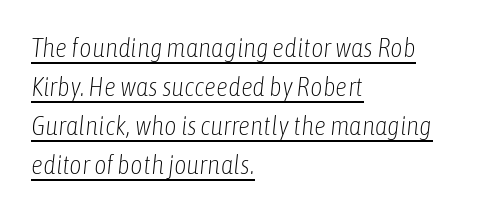
This sample carries an underscore along the baseline area. Italic? Definitely — the glyphs are oblique. If you measured baseline to baseline, you'd find a middling distance. Every row of glyphs begins at an identical x-position on the left. Does extra space separate the letters? No, they use regular spacing. The strokes carry an ordinary text weight at most.
